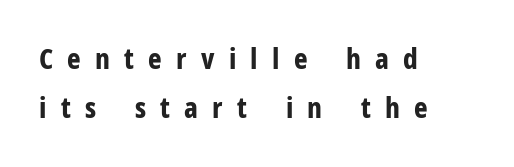
Q: Is the text bold? A: Yes.
Q: Is the text italic (slanted)? A: No, it is upright.
Q: Is the typeface a serif or a sans-serif typeface? A: Sans-serif.
Q: Is the text underlined? A: No.
Q: How is the paragraph aligned? A: Left-aligned.
Q: Is the spacing between letters normal or unusually wide? A: Unusually wide.
Q: Is the spacing between lines tight, normal or loose? A: Normal.
Q: Width (condensed, normal, or wide)? A: Condensed.
Q: Stroke contrast? A: Low.
Q: x-height? A: Medium.
Q: Monospaced? A: No.
